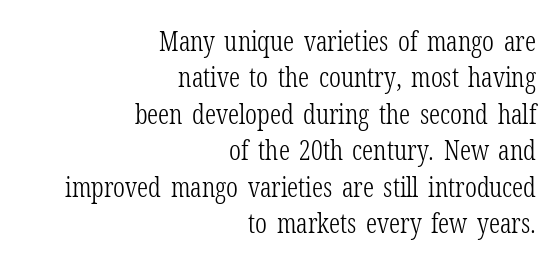
{"italic": "no", "bold": "no", "underline": "no", "align": "right", "line_spacing": "normal", "line_spacing_ratio": 1.35, "letter_spacing": "normal", "letter_spacing_em": 0.0, "glyph_px": 27}
